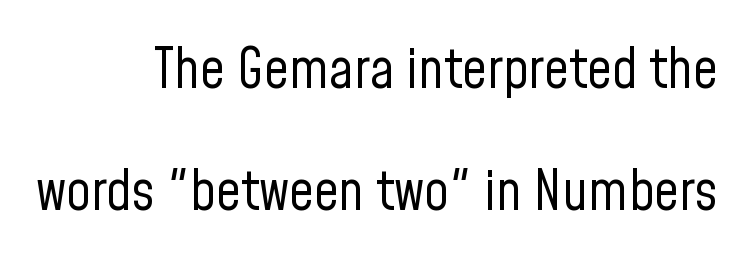
Q: Is the text bold? A: No.
Q: Is the text italic (slanted)? A: No, it is upright.
Q: Is the typeface a serif or a sans-serif typeface? A: Sans-serif.
Q: Is the text underlined? A: No.
Q: How is the paragraph aligned? A: Right-aligned.
Q: Is the spacing between letters normal or unusually wide? A: Normal.
Q: Is the spacing between lines tight, normal or loose? A: Loose.
Q: Width (condensed, normal, or wide)? A: Condensed.
Q: Stroke contrast? A: Low.
Q: x-height? A: Medium.
Q: Monospaced? A: No.
